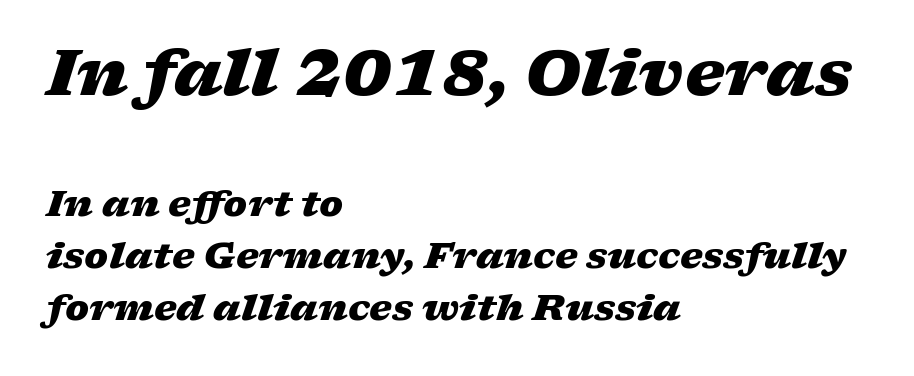
{"italic": "yes", "lean": "right", "slant_degrees": 17, "bold": "yes", "weight": "heavy", "width": "wide", "stroke_contrast": "low", "x_height": "medium", "monospaced": "no", "underline": "no", "align": "left", "line_spacing": "normal", "line_spacing_ratio": 1.45, "letter_spacing": "normal", "letter_spacing_em": 0.0, "larger_block": "first", "size_ratio": 1.75, "glyph_px": 63}
